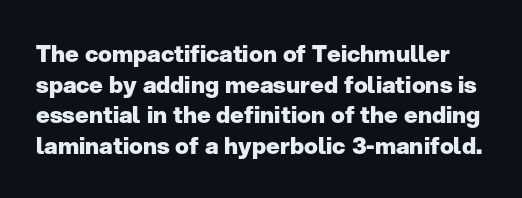
A full-strength bold gives these letters their thick strokes. Regarding leading, the lines here are spaced in the standard way. Students, note that the glyphs here touch the page at normal intervals. Descenders are the only things crossing below the line. Nope, not italic — everything's standing straight.
